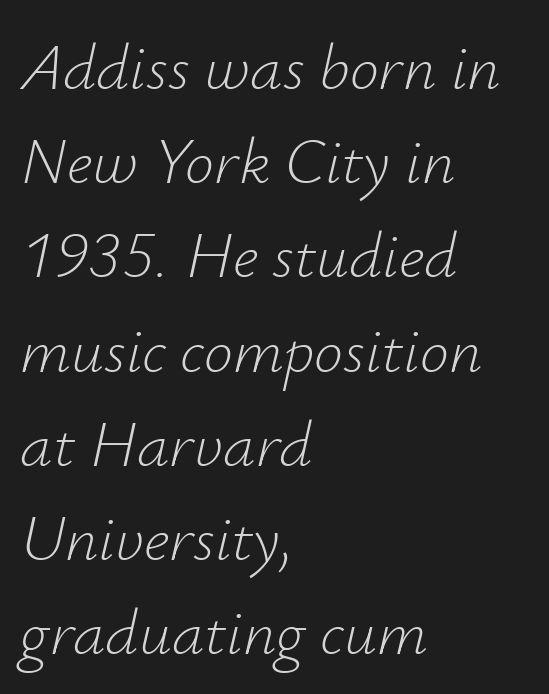
{"italic": "yes", "lean": "right", "slant_degrees": 12, "bold": "no", "weight": "light", "width": "normal", "stroke_contrast": "low", "x_height": "small", "monospaced": "no", "underline": "no", "align": "left", "line_spacing": "normal", "line_spacing_ratio": 1.45, "letter_spacing": "normal", "letter_spacing_em": 0.0, "glyph_px": 65}
